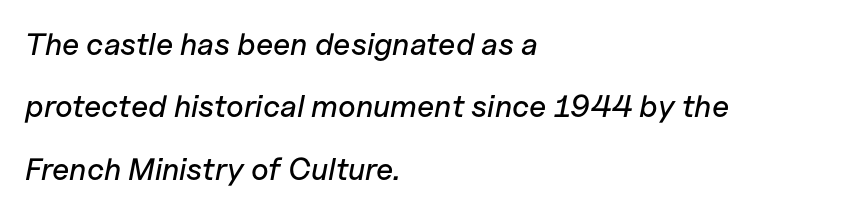
Q: Is the text italic (slanted)? A: Yes, it leans right by about 11 degrees.
Q: Is the text underlined? A: No.
Q: How is the paragraph aligned? A: Left-aligned.
Q: Is the spacing between letters normal or unusually wide? A: Normal.
Q: Is the spacing between lines tight, normal or loose? A: Loose.
Q: Width (condensed, normal, or wide)? A: Normal.
Q: Stroke contrast? A: Low.
Q: x-height? A: Medium.
Q: Monospaced? A: No.
